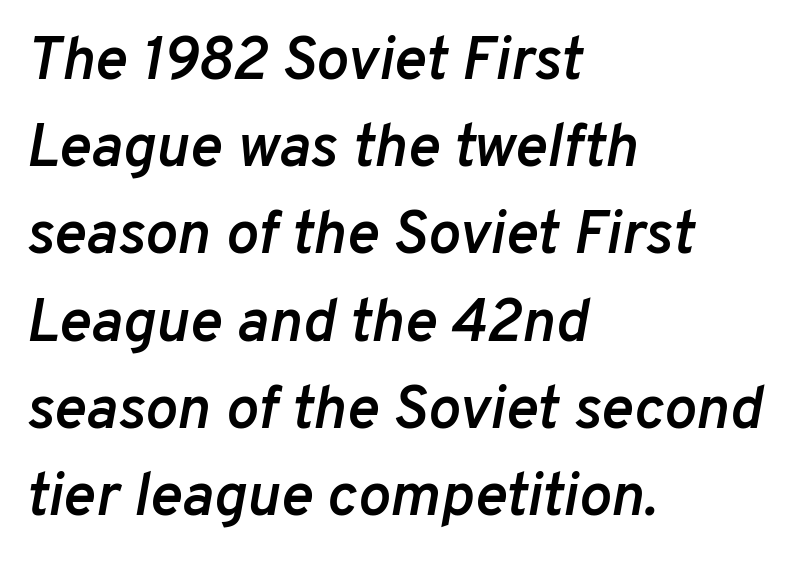
Layout note: lines flush left. One glance says typical: line gaps are just what's usual. The horizontal fit of the characters is conventional and even. A typesetter would call this proportional, since set widths differ per character. On the weight axis this lands at semibold, roughly 600. Only glyphs here, with clear space below each row.
